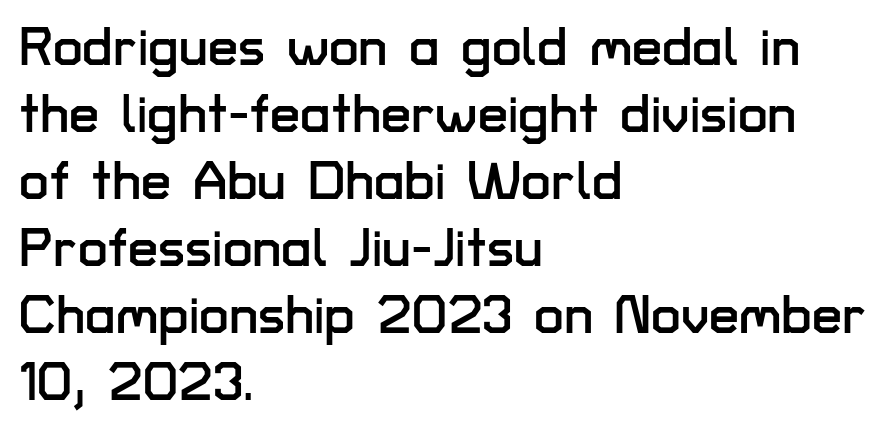
{"serif": "no", "italic": "no", "width": "normal", "stroke_contrast": "low", "x_height": "medium", "monospaced": "no", "underline": "no", "align": "left", "line_spacing_ratio": 1.24, "letter_spacing": "normal", "letter_spacing_em": 0.0, "glyph_px": 54}
